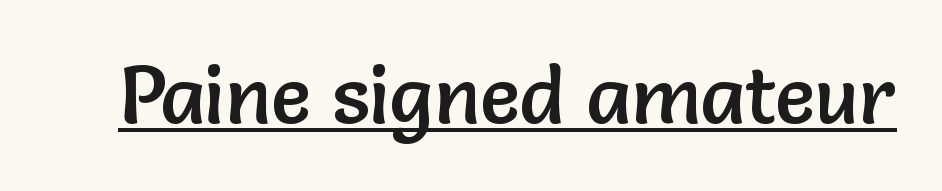
Q: Is the text italic (slanted)? A: No, it is upright.
Q: Is the typeface a serif or a sans-serif typeface? A: Sans-serif.
Q: Is the text underlined? A: Yes.
Q: Is the spacing between letters normal or unusually wide? A: Normal.
Q: Width (condensed, normal, or wide)? A: Normal.
Q: Stroke contrast? A: Low.
Q: x-height? A: Medium.
Q: Monospaced? A: No.
